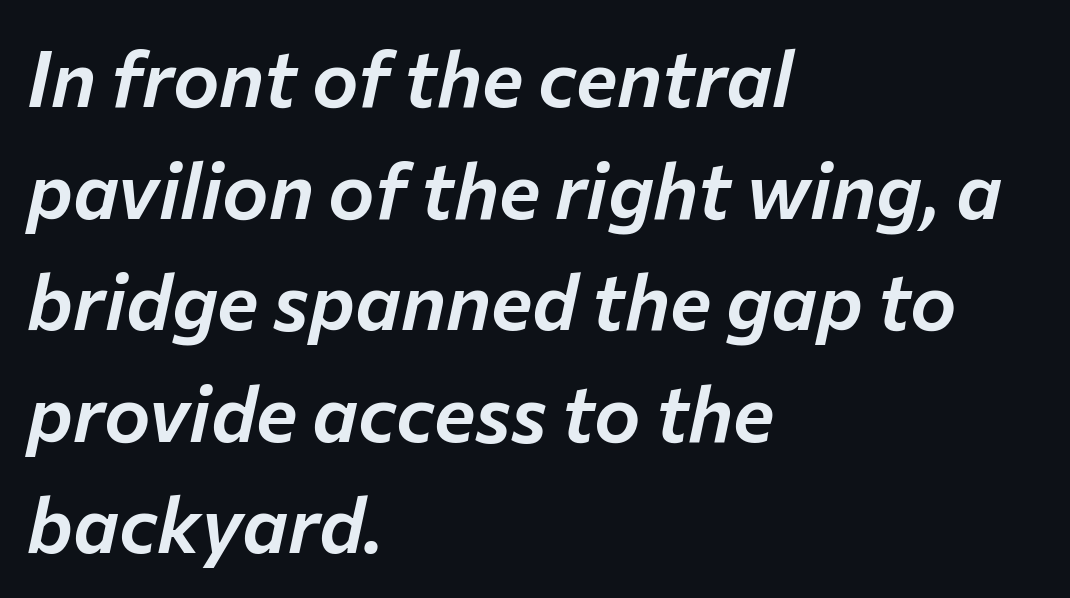
These lines sit exactly where default settings would place them. Short note: letters normally spaced. The glyphs look as if they've been sheared to an angle. This sample has the flowing, uneven cadence of proportional lettering. The ragged edge is on the right, which tells us the setting is flush left.
